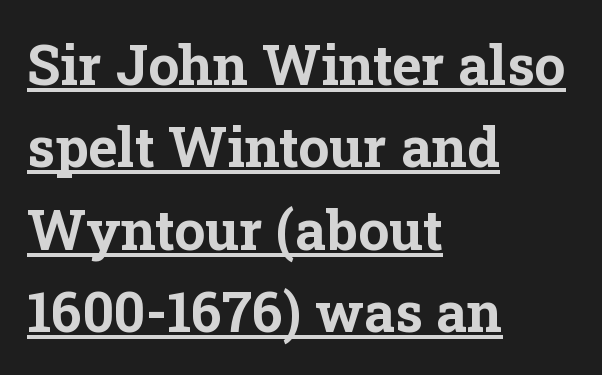
Somebody hit Ctrl+U on this one — the words are underlined. This rendering leaves character spacing at its baseline value. Notice how the stems are strictly vertical — no italics here. How heavy is the stroke? Heavy — this is a bold.
